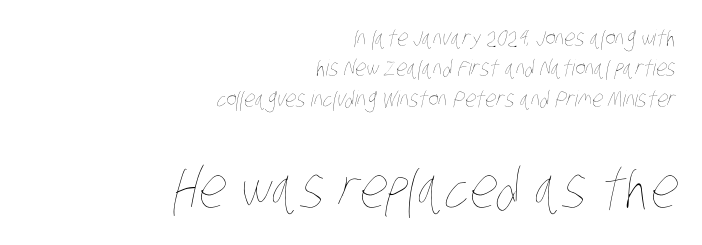
Spacing between characters is what you'd get straight out of the box. Unmarked baselines from the first word to the last. Each line ends at the same right margin while the left side varies. You could not count columns in this text — the font is proportionally spaced. The strokes carry an ordinary text weight at most.
